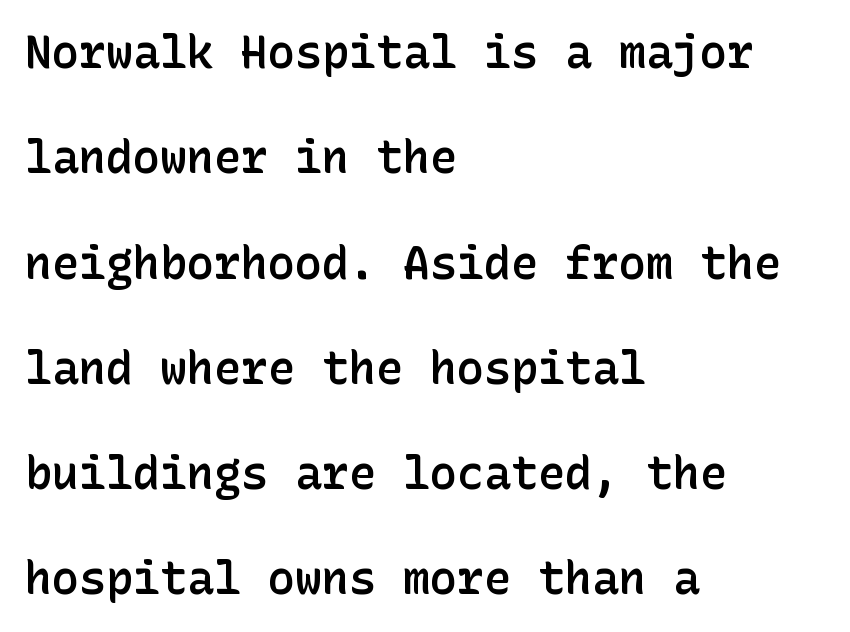
Q: Is the text bold? A: Semi-bold.
Q: Is the text italic (slanted)? A: No, it is upright.
Q: Is the typeface a serif or a sans-serif typeface? A: Sans-serif.
Q: Is the text underlined? A: No.
Q: How is the paragraph aligned? A: Left-aligned.
Q: Is the spacing between letters normal or unusually wide? A: Normal.
Q: Is the spacing between lines tight, normal or loose? A: Loose.
Q: Width (condensed, normal, or wide)? A: Normal.
Q: Stroke contrast? A: Low.
Q: x-height? A: Medium.
